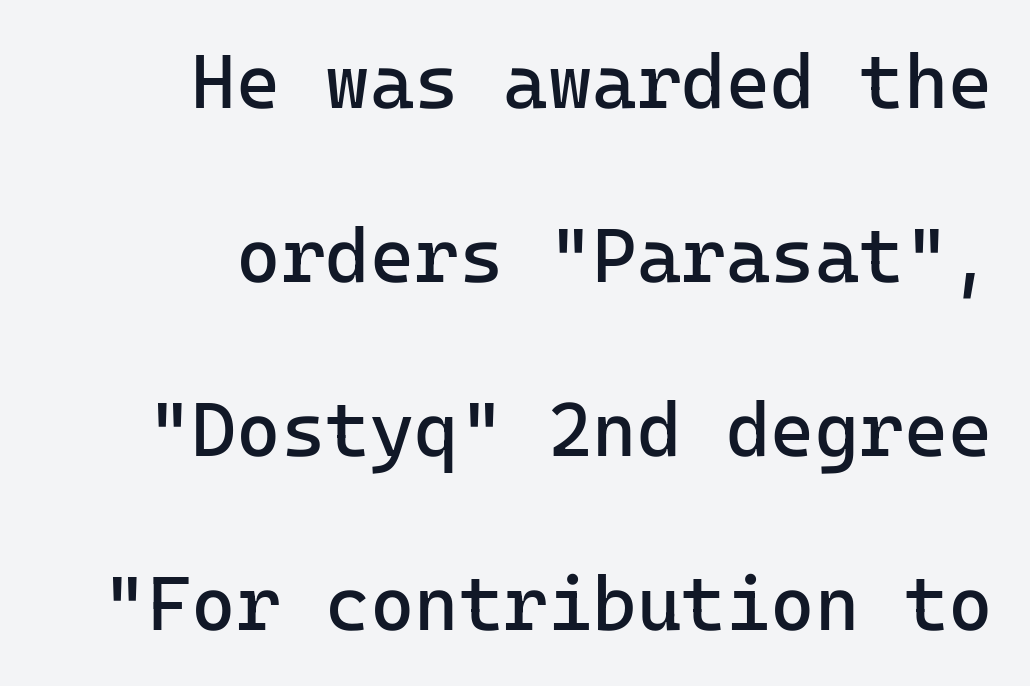
Here the designer chose a console-style face with uniform glyph widths. In terms of posture, this sample is upright. Vertically, the passage feels expansive, rows floating well apart. Is the type heavy? It reads as light-to-regular instead.
